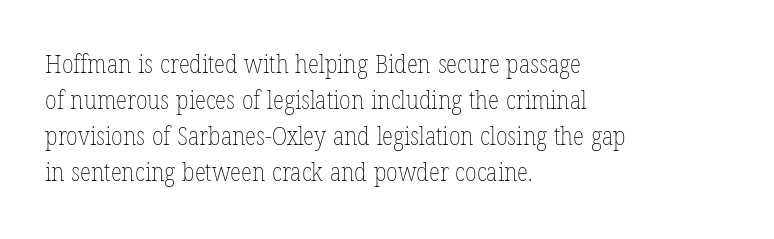
The characters are drawn with everyday or finer stroke widths. Line beginnings align vertically; line endings do not. Rule under the text: the space is simply empty. Words appear dense and cohesive because spacing is normal. Whoever set this chose a conventional vertical rhythm. Rendered with straight, roman letterforms.
